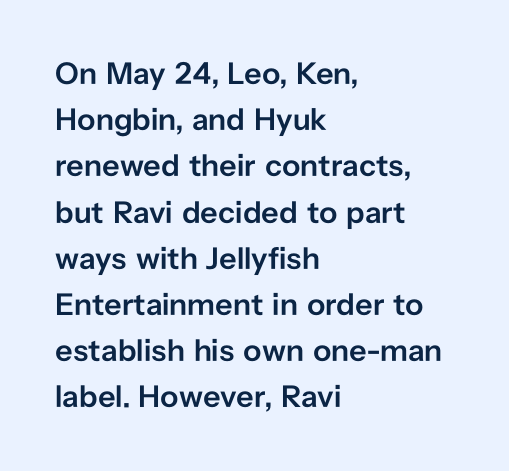
The image shows 31 px semibold sans-serif type, upright; set left-aligned, normal line spacing (1.49x), normal letter spacing, not underlined; low stroke contrast and a medium x-height.
